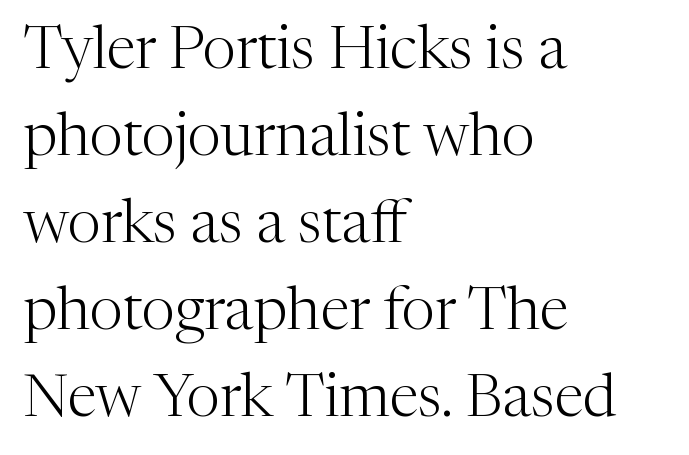
This sample uses plain, unmodified letter spacing. Looks like regular typesetting: each glyph gets only the width it needs. Bare-footed words on every line. Which margin do the lines hug? The left one — the right edge is uneven.
